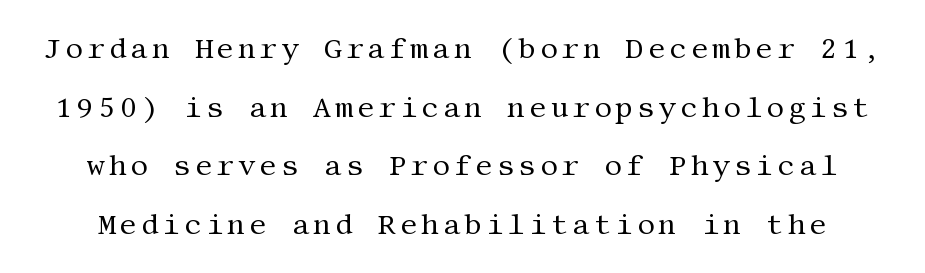
The image shows 28 px regular-weight serif type, upright; set loose line spacing (2.09x), not underlined; medium stroke contrast and a large x-height.
